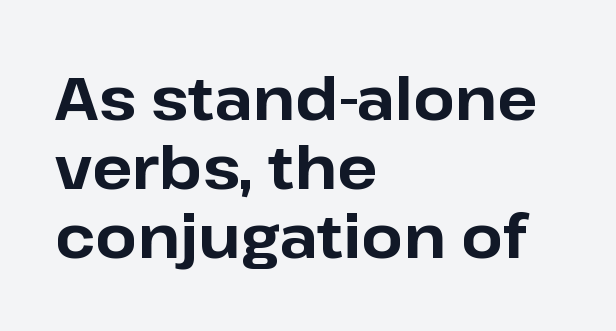
Q: Is the text bold? A: Yes.
Q: Is the text italic (slanted)? A: No, it is upright.
Q: Is the typeface a serif or a sans-serif typeface? A: Sans-serif.
Q: Is the text underlined? A: No.
Q: How is the paragraph aligned? A: Left-aligned.
Q: Is the spacing between letters normal or unusually wide? A: Normal.
Q: Is the spacing between lines tight, normal or loose? A: Tight.
Q: Width (condensed, normal, or wide)? A: Normal.
Q: Stroke contrast? A: Low.
Q: x-height? A: Medium.
Q: Monospaced? A: No.
